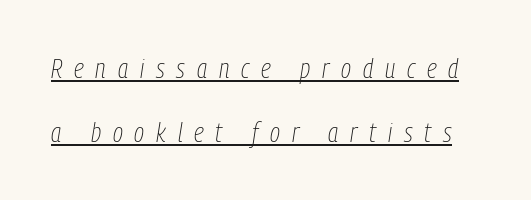
This sample carries an underscore along the baseline area. Spacing between characters has been opened up far beyond the box default. There's an unmistakable incline to the writing here. These lines stand farther apart than default settings would place them.
